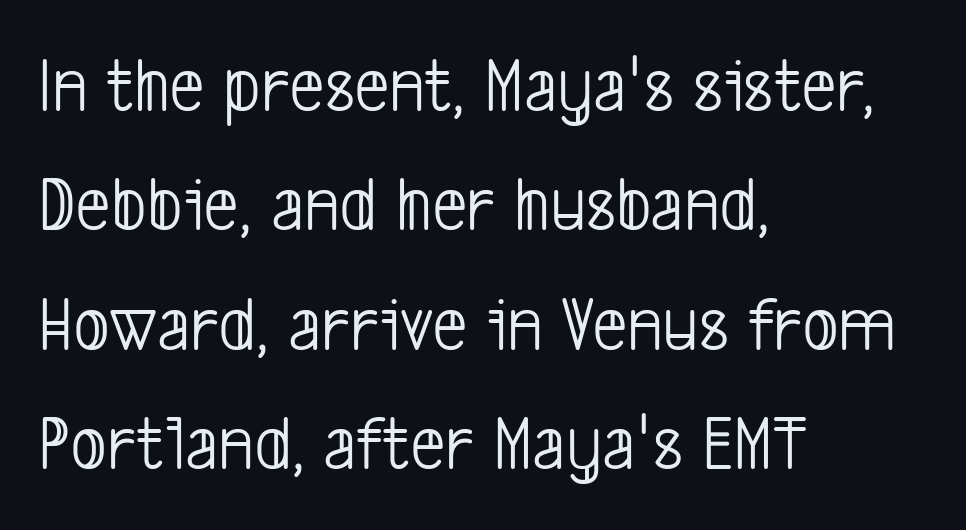
Q: Is the text bold? A: No.
Q: Is the typeface a serif or a sans-serif typeface? A: Sans-serif.
Q: Is the text underlined? A: No.
Q: How is the paragraph aligned? A: Left-aligned.
Q: Is the spacing between letters normal or unusually wide? A: Normal.
Q: Is the spacing between lines tight, normal or loose? A: Normal.
Q: Width (condensed, normal, or wide)? A: Condensed.
Q: Stroke contrast? A: Low.
Q: x-height? A: Medium.
Q: Monospaced? A: No.
